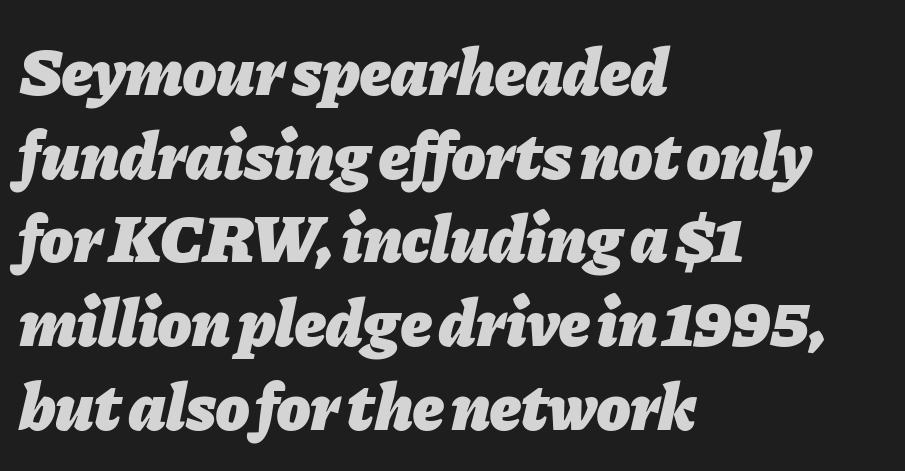
A typesetter would mark this as italic. The space directly below the letters is spotless. Spacing verdict: proportional, widths tailored to each character. A classic flush-left, rag-right setting is used for this passage. Heavy-handed strokes throughout: this text is bold. The type is set solid horizontally, with unmodified tracking.
